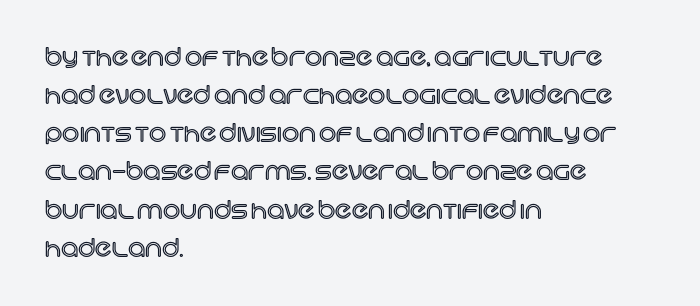
{"italic": "no", "underline": "no", "align": "left", "line_spacing": "normal", "line_spacing_ratio": 1.59, "letter_spacing": "normal", "letter_spacing_em": 0.0, "glyph_px": 24}
